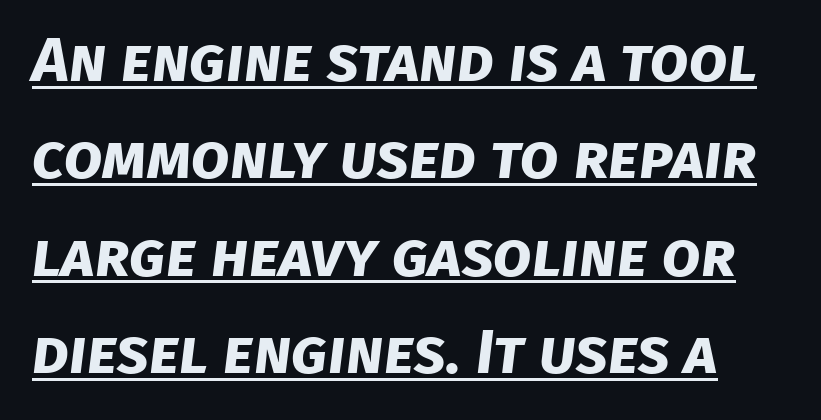
{"serif": "no", "bold": "yes", "weight": "bold", "width": "normal", "stroke_contrast": "low", "x_height": "large", "monospaced": "no", "underline": "yes", "line_spacing": "normal", "line_spacing_ratio": 1.57, "letter_spacing": "normal", "letter_spacing_em": 0.0, "glyph_px": 62}
